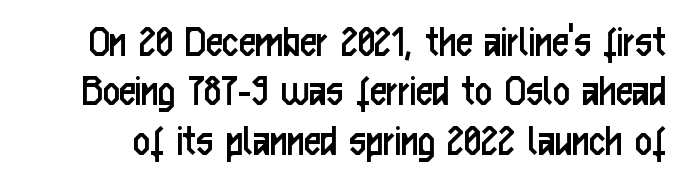
The image shows 47 px regular-weight, condensed sans-serif type, upright; set tight line spacing (1.05x), normal letter spacing, not underlined; low stroke contrast and a medium x-height.
